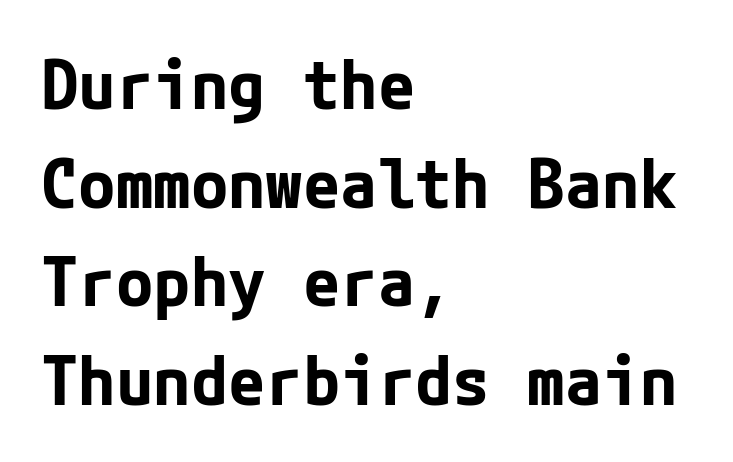
The line-height multiplier appears to be the usual default. Plain, unruled lines of type. Note: no serifs on the glyphs. The typography opts for an upright posture over an oblique one. Strong, thick strokes mark this as bold type.
